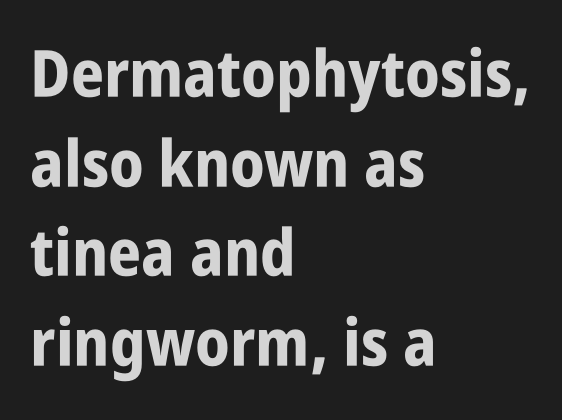
The image shows 65 px bold, condensed sans-serif type, upright; set left-aligned, normal line spacing (1.38x), normal letter spacing, not underlined; low stroke contrast and a large x-height.
